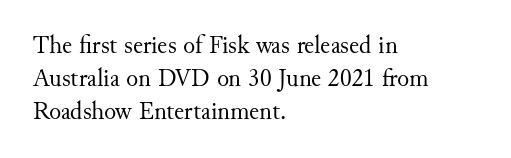
Q: Is the text bold? A: No.
Q: Is the text italic (slanted)? A: No, it is upright.
Q: Is the text underlined? A: No.
Q: How is the paragraph aligned? A: Left-aligned.
Q: Is the spacing between letters normal or unusually wide? A: Normal.
Q: Is the spacing between lines tight, normal or loose? A: Normal.
